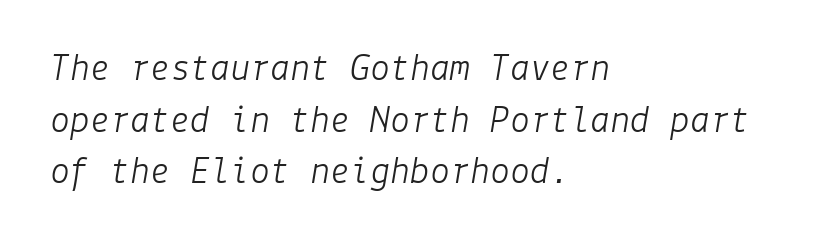
{"italic": "yes", "lean": "right", "slant_degrees": 9, "bold": "no", "weight": "light", "width": "normal", "stroke_contrast": "low", "x_height": "medium", "underline": "no", "align": "left", "line_spacing": "normal", "line_spacing_ratio": 1.29, "letter_spacing": "normal", "letter_spacing_em": 0.0, "glyph_px": 40}
